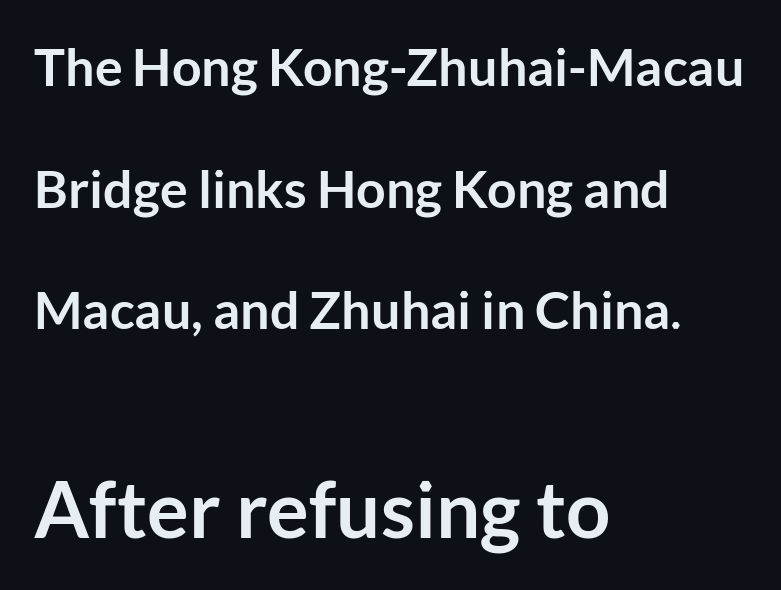
Q: Is the text bold? A: Yes.
Q: Is the text italic (slanted)? A: No, it is upright.
Q: Is the typeface a serif or a sans-serif typeface? A: Sans-serif.
Q: Is the text underlined? A: No.
Q: How is the paragraph aligned? A: Left-aligned.
Q: Is the spacing between letters normal or unusually wide? A: Normal.
Q: Is the spacing between lines tight, normal or loose? A: Loose.
Q: Which block of text is set in a larger size, the first (top) or the second (bottom)? A: The second (bottom) one.
Q: Width (condensed, normal, or wide)? A: Normal.
Q: Stroke contrast? A: Low.
Q: x-height? A: Medium.
Q: Monospaced? A: No.
